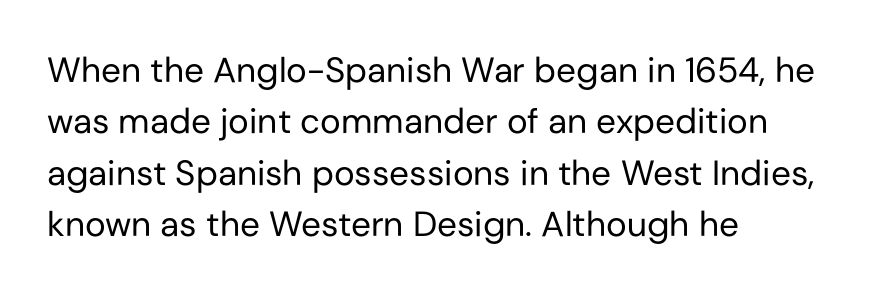
{"serif": "no", "italic": "no", "bold": "no", "weight": "regular", "width": "normal", "stroke_contrast": "low", "x_height": "medium", "monospaced": "no", "underline": "no", "align": "left", "line_spacing": "normal", "line_spacing_ratio": 1.47, "letter_spacing": "normal", "letter_spacing_em": 0.0, "glyph_px": 35}
